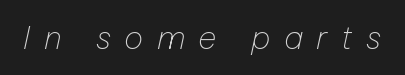
The image shows 32 px thin type, italic (leaning right); set unusually wide letter spacing (+0.42 em), not underlined; low stroke contrast and a medium x-height.
